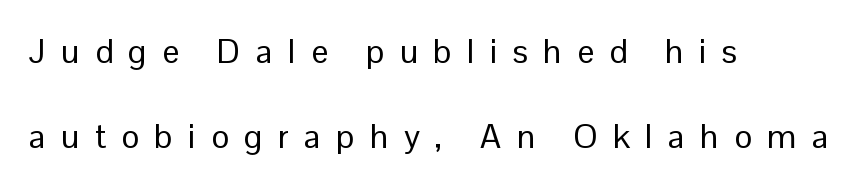
Q: Is the text bold? A: No.
Q: Is the text italic (slanted)? A: No, it is upright.
Q: Is the typeface a serif or a sans-serif typeface? A: Sans-serif.
Q: Is the text underlined? A: No.
Q: How is the paragraph aligned? A: Left-aligned.
Q: Is the spacing between letters normal or unusually wide? A: Unusually wide.
Q: Is the spacing between lines tight, normal or loose? A: Loose.
Q: Width (condensed, normal, or wide)? A: Normal.
Q: Stroke contrast? A: Low.
Q: x-height? A: Medium.
Q: Monospaced? A: No.
